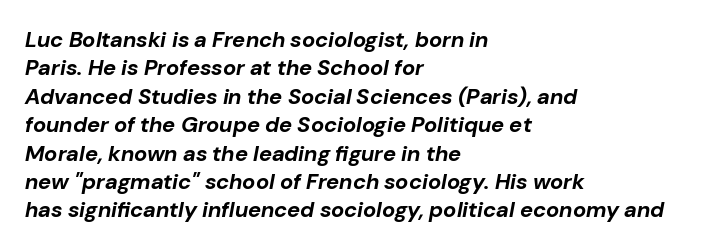
{"italic": "yes", "lean": "right", "slant_degrees": 10, "bold": "yes", "underline": "no", "align": "left", "line_spacing": "normal", "line_spacing_ratio": 1.29, "letter_spacing": "normal", "letter_spacing_em": 0.0, "glyph_px": 22}
